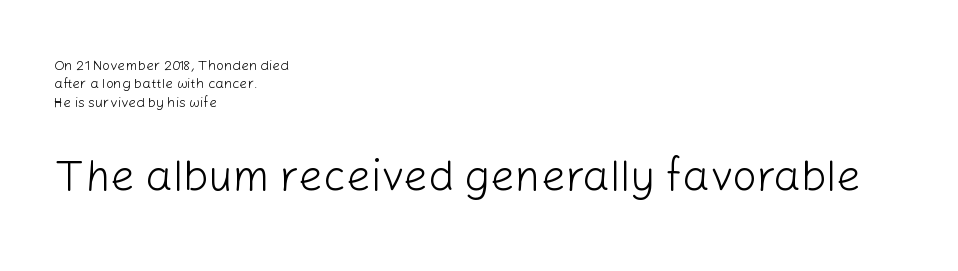
Q: Is the text bold? A: No.
Q: Is the text italic (slanted)? A: No, it is upright.
Q: Is the typeface a serif or a sans-serif typeface? A: Sans-serif.
Q: Is the text underlined? A: No.
Q: How is the paragraph aligned? A: Left-aligned.
Q: Is the spacing between letters normal or unusually wide? A: Normal.
Q: Is the spacing between lines tight, normal or loose? A: Normal.
Q: Which block of text is set in a larger size, the first (top) or the second (bottom)? A: The second (bottom) one.
Q: Width (condensed, normal, or wide)? A: Normal.
Q: Stroke contrast? A: Low.
Q: x-height? A: Medium.
Q: Monospaced? A: No.
